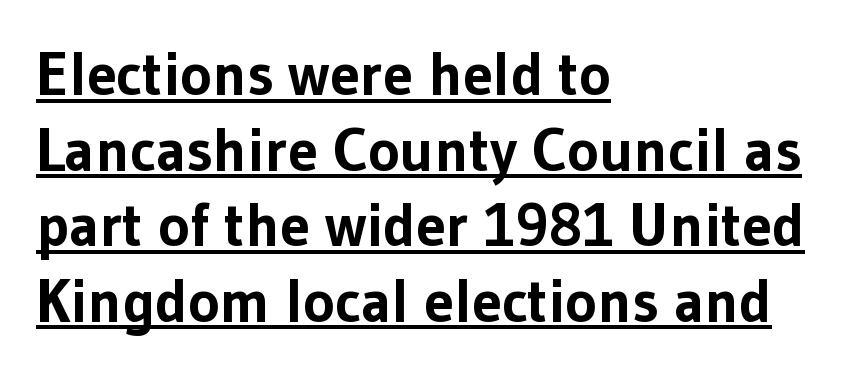
{"serif": "no", "italic": "no", "bold": "yes", "weight": "bold", "width": "normal", "stroke_contrast": "low", "x_height": "medium", "monospaced": "no", "underline": "yes", "align": "left", "line_spacing": "normal", "line_spacing_ratio": 1.26, "letter_spacing": "normal", "letter_spacing_em": 0.0, "glyph_px": 60}
